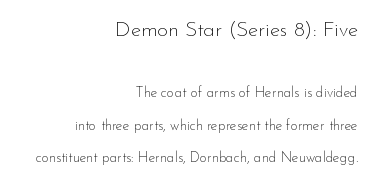
These lines stack with their right ends in a neat column. Widely set lines give the paragraph a tall, airy silhouette. This layout puts the oversized block above and the modest block below. The face looks like a standard text weight, possibly lighter. Default kerning and tracking; the words read as compact shapes.
